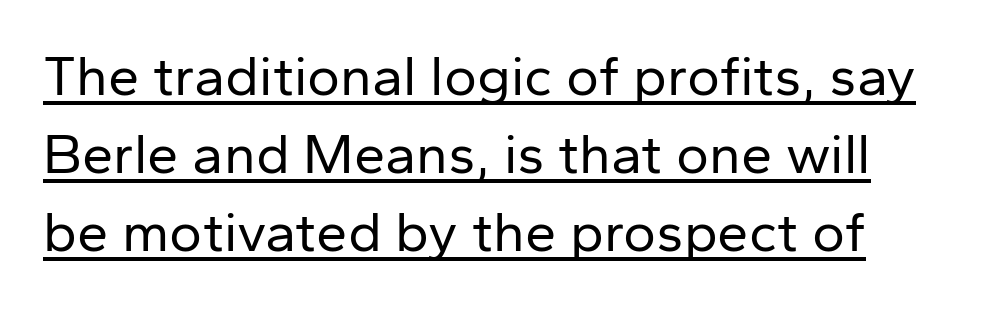
Q: Is the text bold? A: No.
Q: Is the text italic (slanted)? A: No, it is upright.
Q: Is the typeface a serif or a sans-serif typeface? A: Sans-serif.
Q: Is the text underlined? A: Yes.
Q: Is the spacing between letters normal or unusually wide? A: Normal.
Q: Is the spacing between lines tight, normal or loose? A: Normal.
Q: Width (condensed, normal, or wide)? A: Normal.
Q: Stroke contrast? A: Low.
Q: x-height? A: Medium.
Q: Monospaced? A: No.
